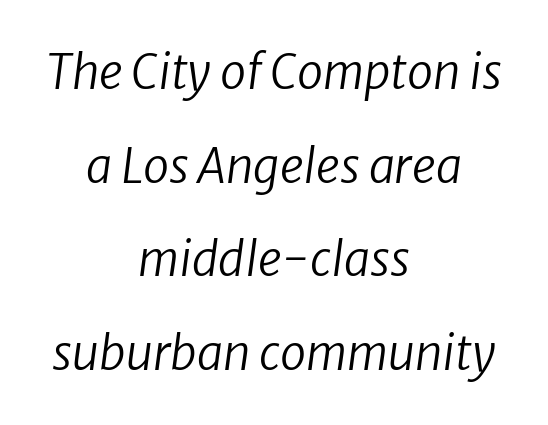
The strokes are not fattened; the text isn't bold. Emphasis-style slanted type is in use. This sample has the flowing, uneven cadence of proportional lettering. Descenders hang freely into open space. One glance says open: line gaps are wider than usual. You could call the tracking neutral — neither tight nor loose.
